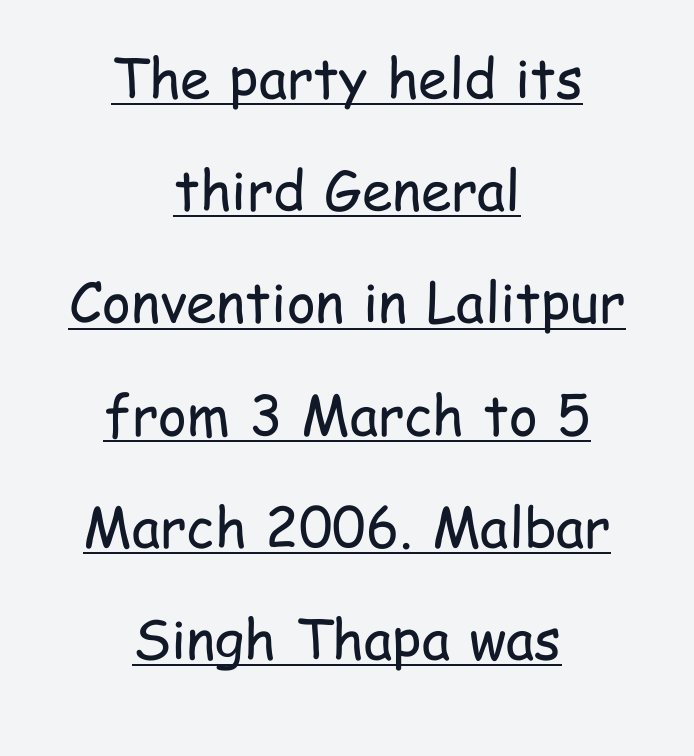
The face used here appears with an underline applied. You can tell it's not italic because the verticals are truly vertical. A great deal of white space separates one row of letters from the next. Compared with a flush-left layout, this one balances lines on the center instead.
